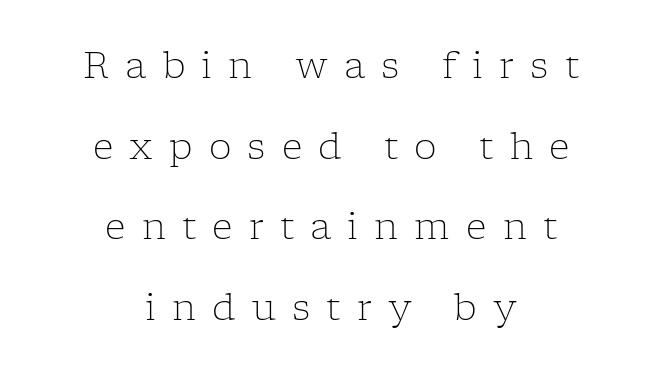
The image shows 36 px light serif type, upright; set centered, loose line spacing (2.24x), unusually wide letter spacing (+0.45 em), not underlined; low stroke contrast and a medium x-height.
